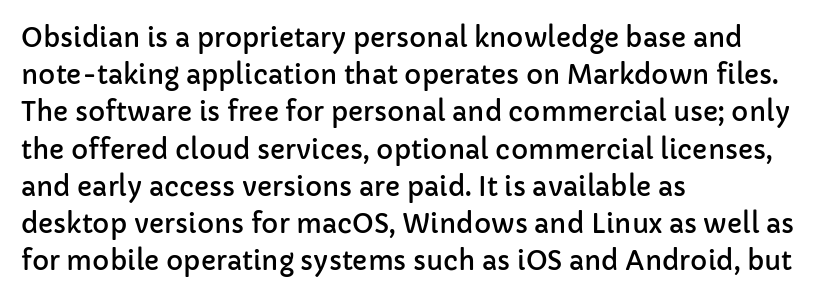
The passage is arranged the way most books set body copy — flush left. No extra tracking has been applied to these lines. You can tell it's not italic because the verticals are truly vertical. The leading is moderate, giving the passage an even texture. The specimen omits any rule beneath the text block's lines.
